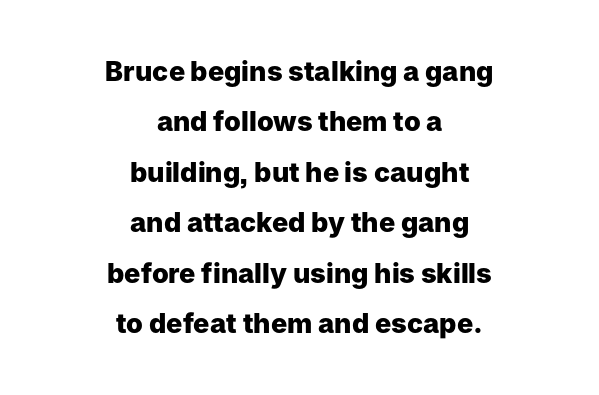
Notice how the passage keeps no hard edge, just a central spine. Caption: standard tracking, unaltered. Words float on clear page, feet unadorned. Posture: vertical. Students, this is bold: see how much ink each stroke carries.
